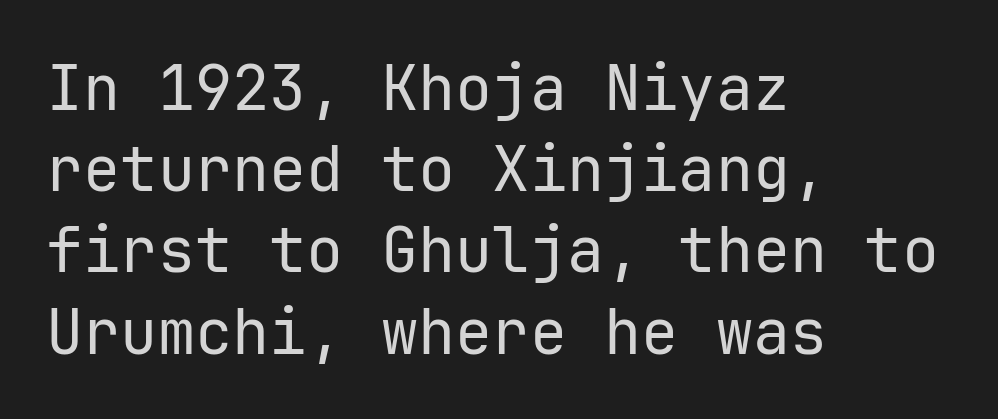
Style check: upright. The glyphs are unaccompanied by any horizontal stroke below them. What's the leading like? Ordinary, nothing unusual. Check where the strokes stop: nothing finishes them off — pure sans.
